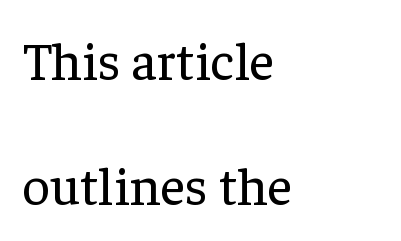
Q: Is the text bold? A: No.
Q: Is the text italic (slanted)? A: No, it is upright.
Q: Is the typeface a serif or a sans-serif typeface? A: Serif.
Q: Is the text underlined? A: No.
Q: How is the paragraph aligned? A: Left-aligned.
Q: Is the spacing between letters normal or unusually wide? A: Normal.
Q: Is the spacing between lines tight, normal or loose? A: Loose.
Q: Width (condensed, normal, or wide)? A: Normal.
Q: Stroke contrast? A: Low.
Q: x-height? A: Medium.
Q: Monospaced? A: No.
